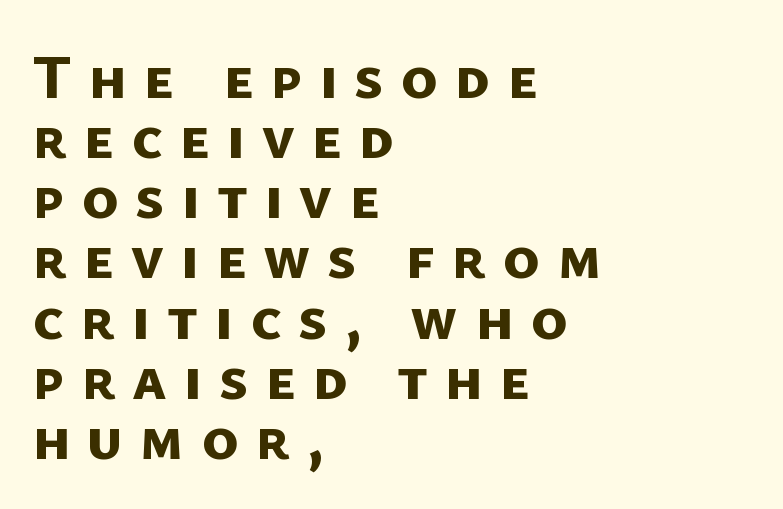
The setting favours the left margin, as ordinary paragraphs usually do. Varying glyph widths throughout — classic text-font behaviour. This block would grow much taller if given ordinary leading; it's compressed now. Does extra space separate the letters? Yes, quite a lot of it. Classification — sans serif.
